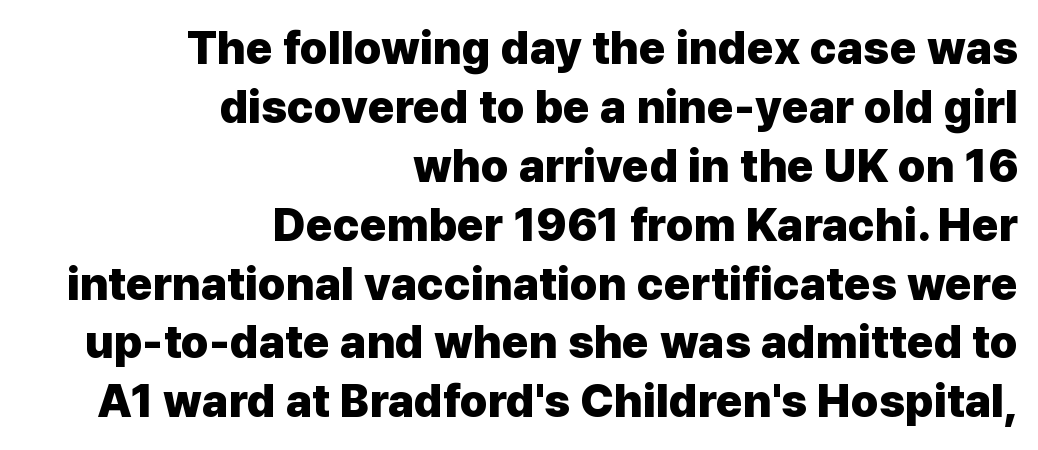
Q: Is the text bold? A: Yes.
Q: Is the text italic (slanted)? A: No, it is upright.
Q: Is the typeface a serif or a sans-serif typeface? A: Sans-serif.
Q: Is the text underlined? A: No.
Q: How is the paragraph aligned? A: Right-aligned.
Q: Is the spacing between letters normal or unusually wide? A: Normal.
Q: Is the spacing between lines tight, normal or loose? A: Normal.
Q: Width (condensed, normal, or wide)? A: Normal.
Q: Stroke contrast? A: Low.
Q: x-height? A: Medium.
Q: Monospaced? A: No.
